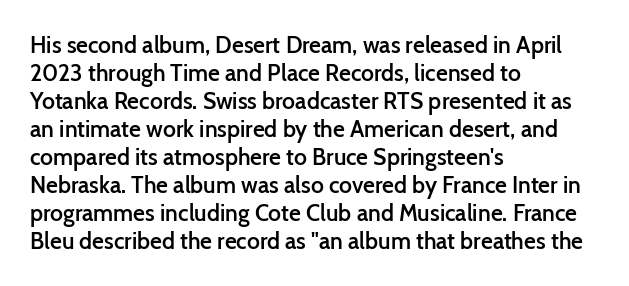
The image shows 23 px text type, upright; set left-aligned, line spacing 1.22x, normal letter spacing, not underlined.
